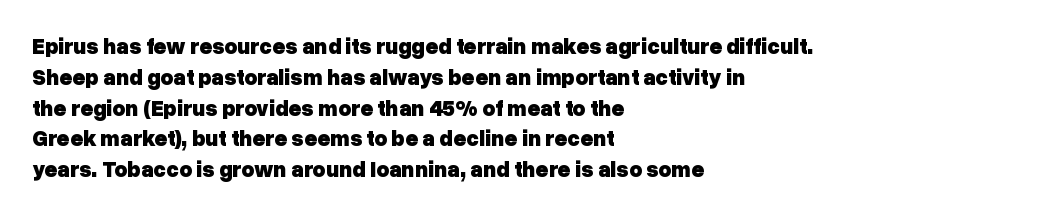
Q: Is the text bold? A: Yes.
Q: Is the text italic (slanted)? A: No, it is upright.
Q: Is the text underlined? A: No.
Q: How is the paragraph aligned? A: Left-aligned.
Q: Is the spacing between letters normal or unusually wide? A: Normal.
Q: Is the spacing between lines tight, normal or loose? A: Normal.
